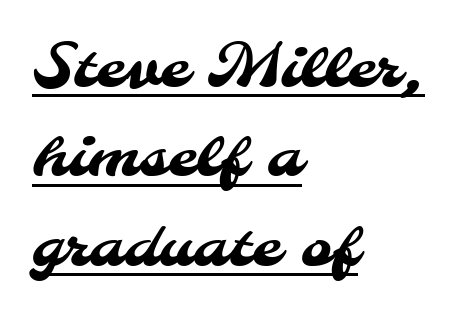
The image shows 60 px sans-serif type; set left-aligned, normal line spacing (1.49x), normal letter spacing, underlined; medium stroke contrast and a small x-height.
